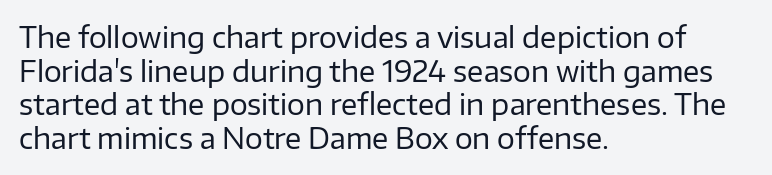
Q: Is the text bold? A: No.
Q: Is the text italic (slanted)? A: No, it is upright.
Q: Is the typeface a serif or a sans-serif typeface? A: Sans-serif.
Q: Is the text underlined? A: No.
Q: How is the paragraph aligned? A: Left-aligned.
Q: Is the spacing between letters normal or unusually wide? A: Normal.
Q: Width (condensed, normal, or wide)? A: Normal.
Q: Stroke contrast? A: Low.
Q: x-height? A: Medium.
Q: Monospaced? A: No.
